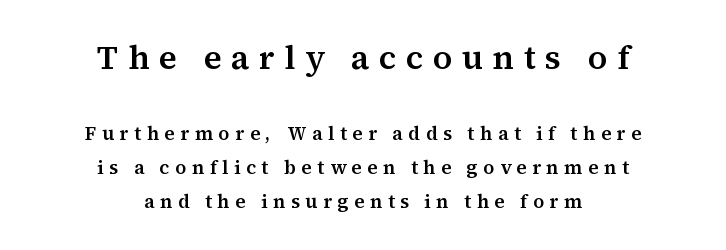
The lines are quadded center. Short note: letters widely spaced. The face used here appears at its bigger size in the upper chunk. Does the lettering tilt? It doesn't — this is upright.
